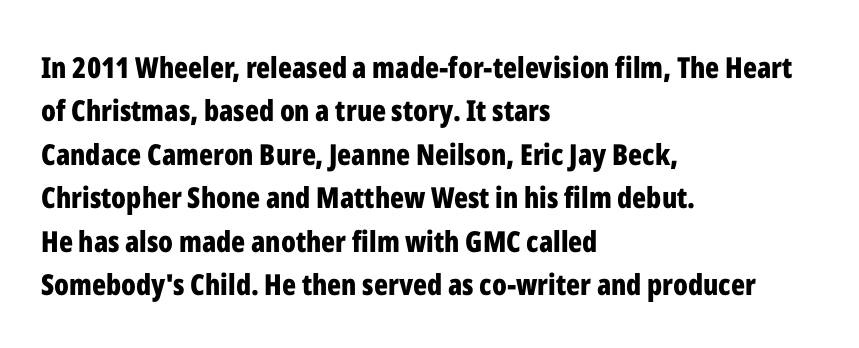
The image shows 29 px bold, condensed sans-serif type, upright; set left-aligned, normal line spacing (1.5x), normal letter spacing, not underlined; low stroke contrast and a medium x-height.
